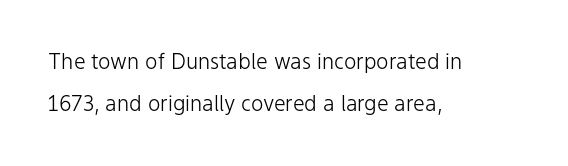
Each stroke keeps to a modest, everyday thickness or less. Rule under the text: the space is simply empty. There is no visible air inserted between adjacent glyphs. Horizontal alignment here is leftward, the default for most running prose. Posture: vertical.
